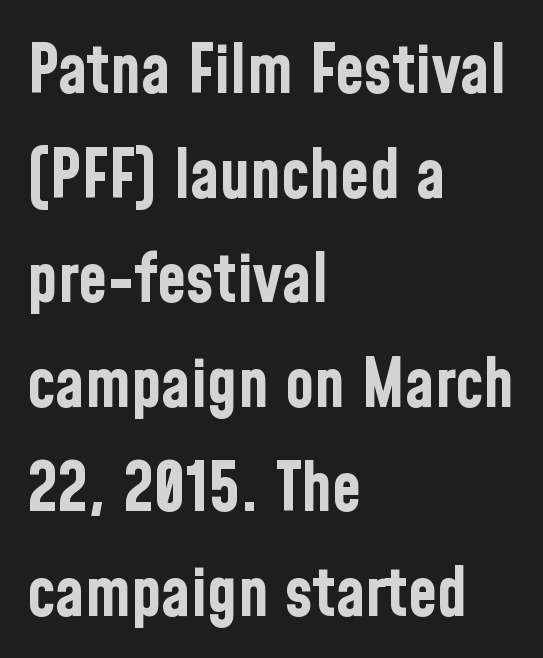
Q: Is the text bold? A: Yes.
Q: Is the text italic (slanted)? A: No, it is upright.
Q: Is the typeface a serif or a sans-serif typeface? A: Sans-serif.
Q: Is the text underlined? A: No.
Q: How is the paragraph aligned? A: Left-aligned.
Q: Is the spacing between letters normal or unusually wide? A: Normal.
Q: Is the spacing between lines tight, normal or loose? A: Normal.
Q: Width (condensed, normal, or wide)? A: Condensed.
Q: Stroke contrast? A: Low.
Q: x-height? A: Medium.
Q: Monospaced? A: No.
